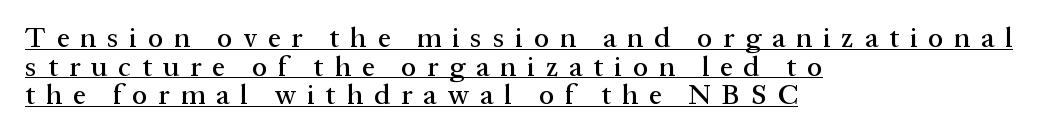
Character widths vary here, with narrow letters taking less room than wide ones. Observe the serifs anchoring each vertical stroke in this sample. Underline: present. This block would grow much taller if given ordinary leading; it's compressed now.
